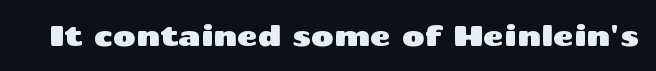
{"serif": "no", "italic": "no", "width": "wide", "stroke_contrast": "medium", "x_height": "medium", "monospaced": "no", "underline": "no", "letter_spacing": "normal", "letter_spacing_em": 0.0, "glyph_px": 28}
